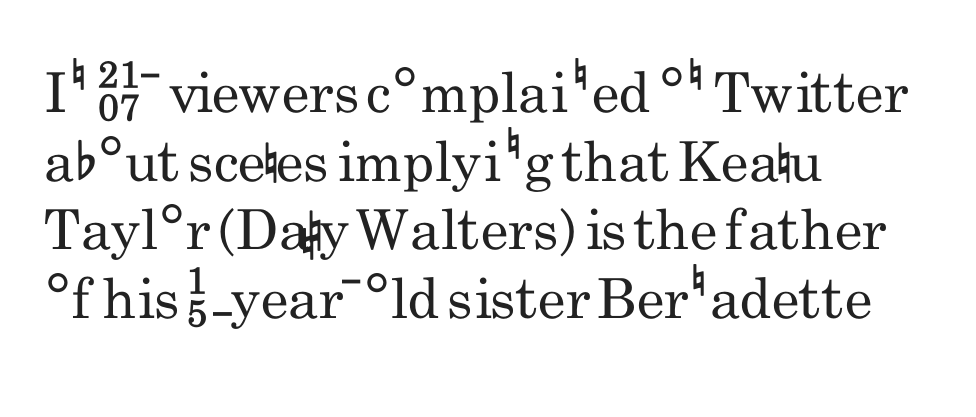
Q: Is the text bold? A: No.
Q: Is the text italic (slanted)? A: No, it is upright.
Q: Is the typeface a serif or a sans-serif typeface? A: Sans-serif.
Q: Is the text underlined? A: No.
Q: How is the paragraph aligned? A: Left-aligned.
Q: Is the spacing between letters normal or unusually wide? A: Normal.
Q: Is the spacing between lines tight, normal or loose? A: Normal.
Q: Width (condensed, normal, or wide)? A: Condensed.
Q: Stroke contrast? A: Low.
Q: x-height? A: Small.
Q: Monospaced? A: No.
